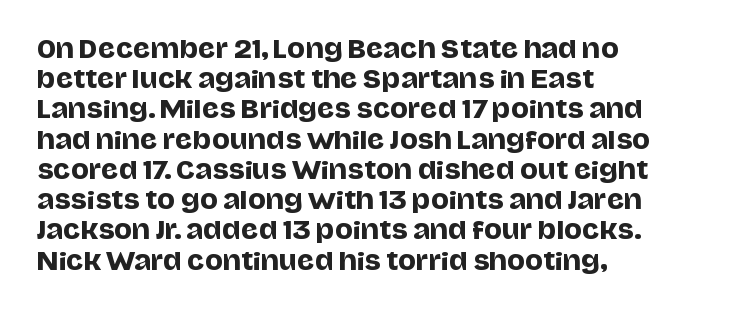
Q: Is the text italic (slanted)? A: No, it is upright.
Q: Is the text underlined? A: No.
Q: How is the paragraph aligned? A: Left-aligned.
Q: Is the spacing between letters normal or unusually wide? A: Normal.
Q: Is the spacing between lines tight, normal or loose? A: Normal.
